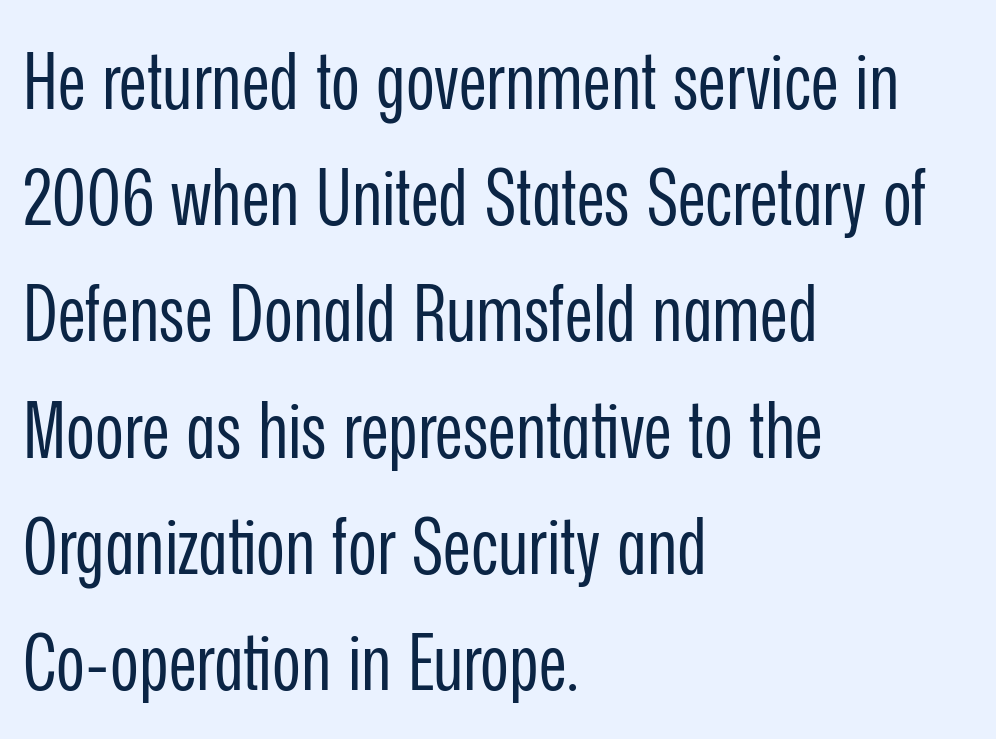
{"serif": "no", "italic": "no", "bold": "no", "weight": "regular", "width": "condensed", "stroke_contrast": "low", "x_height": "medium", "monospaced": "no", "underline": "no", "align": "left", "line_spacing": "normal", "line_spacing_ratio": 1.49, "letter_spacing": "normal", "letter_spacing_em": 0.0, "glyph_px": 78}
